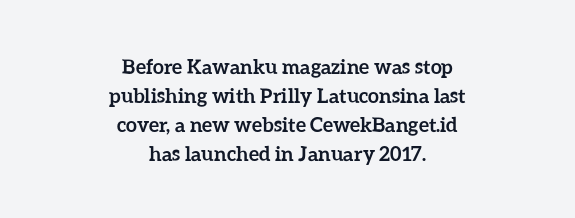
{"italic": "no", "bold": "yes", "underline": "no", "align": "center", "line_spacing": "normal", "line_spacing_ratio": 1.45, "letter_spacing": "normal", "letter_spacing_em": 0.0, "glyph_px": 20}
